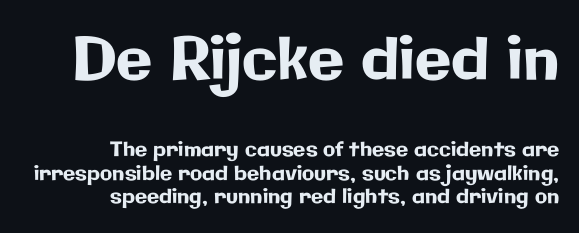
Q: Is the text italic (slanted)? A: No, it is upright.
Q: Is the typeface a serif or a sans-serif typeface? A: Sans-serif.
Q: Is the text underlined? A: No.
Q: How is the paragraph aligned? A: Right-aligned.
Q: Is the spacing between letters normal or unusually wide? A: Normal.
Q: Which block of text is set in a larger size, the first (top) or the second (bottom)? A: The first (top) one.
Q: Width (condensed, normal, or wide)? A: Normal.
Q: Stroke contrast? A: Low.
Q: x-height? A: Medium.
Q: Monospaced? A: No.
